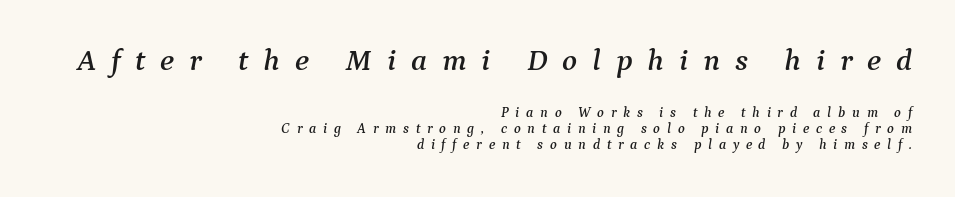
The image shows 31 px serif type, italic (leaning right); set right-aligned, line spacing 1.16x, unusually wide letter spacing (+0.48 em), not underlined; the first (top) block is 2.21x larger; medium stroke contrast and a medium x-height.
